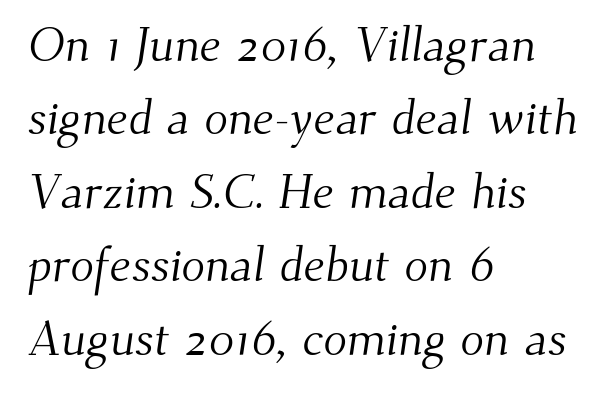
{"serif": "yes", "bold": "no", "weight": "light", "width": "normal", "stroke_contrast": "medium", "x_height": "small", "monospaced": "no", "underline": "no", "align": "left", "line_spacing": "normal", "line_spacing_ratio": 1.5, "letter_spacing": "normal", "letter_spacing_em": 0.0, "glyph_px": 49}
